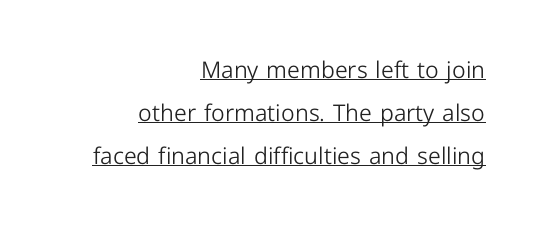
The image shows 23 px text type, upright; set right-aligned, line spacing 1.87x, normal letter spacing, underlined.
